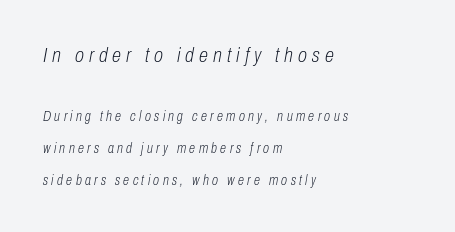
Typeset ragged right — the left edge is the straight one. The designer gave the opening block more size than the closing block. Characters are canted at an angle relative to the baseline's perpendicular. The letters are spread apart with noticeably loose tracking. The gap between lines stays unmarked. Weight class: somewhere from thin through regular.
